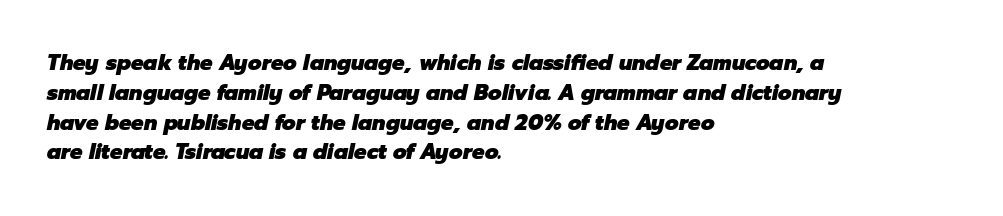
Q: Is the text bold? A: Yes.
Q: Is the text italic (slanted)? A: Yes, it leans right by about 12 degrees.
Q: Is the text underlined? A: No.
Q: How is the paragraph aligned? A: Left-aligned.
Q: Is the spacing between letters normal or unusually wide? A: Normal.
Q: Is the spacing between lines tight, normal or loose? A: Normal.
